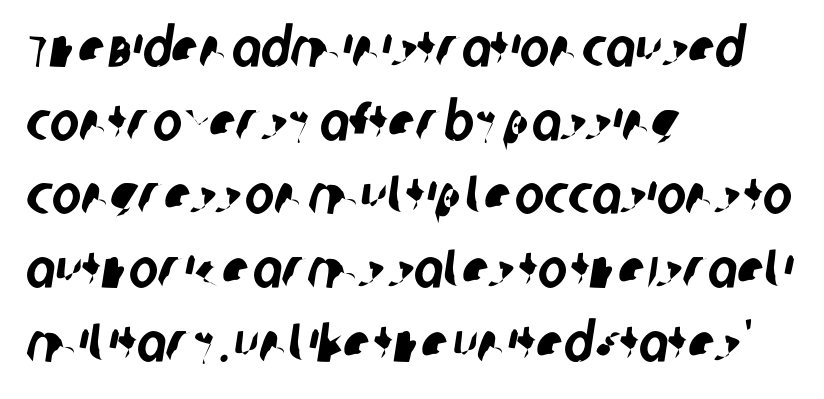
{"serif": "no", "width": "condensed", "stroke_contrast": "low", "x_height": "large", "monospaced": "no", "underline": "no", "align": "left", "line_spacing": "normal", "line_spacing_ratio": 1.34, "letter_spacing": "normal", "letter_spacing_em": 0.0, "glyph_px": 55}
